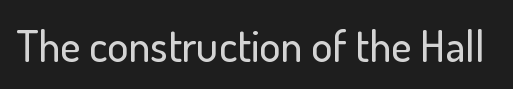
The image shows 44 px sans-serif type, upright; set normal letter spacing, not underlined; low stroke contrast and a small x-height.
